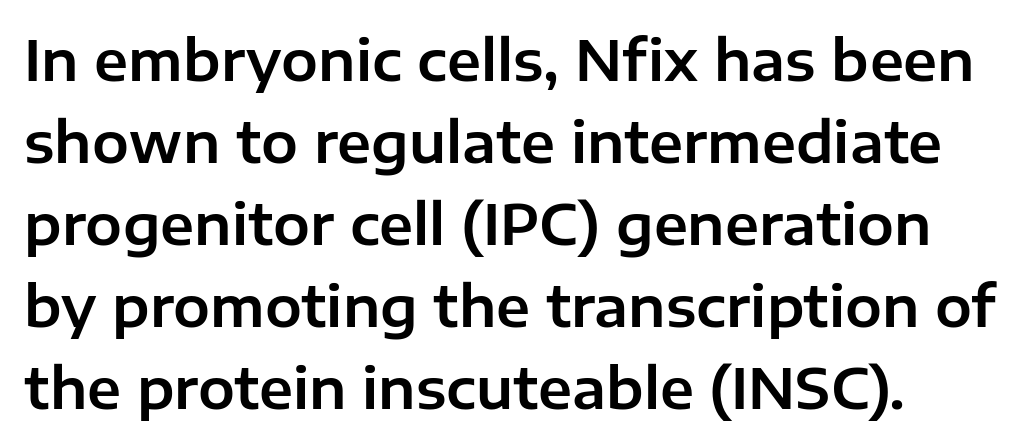
Q: Is the text italic (slanted)? A: No, it is upright.
Q: Is the typeface a serif or a sans-serif typeface? A: Sans-serif.
Q: Is the text underlined? A: No.
Q: How is the paragraph aligned? A: Left-aligned.
Q: Is the spacing between letters normal or unusually wide? A: Normal.
Q: Is the spacing between lines tight, normal or loose? A: Normal.
Q: Width (condensed, normal, or wide)? A: Normal.
Q: Stroke contrast? A: Low.
Q: x-height? A: Medium.
Q: Monospaced? A: No.
